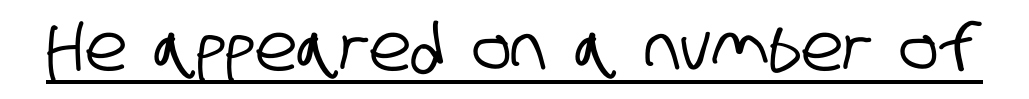
Q: Is the typeface a serif or a sans-serif typeface? A: Sans-serif.
Q: Is the text underlined? A: Yes.
Q: Is the spacing between letters normal or unusually wide? A: Normal.
Q: Width (condensed, normal, or wide)? A: Condensed.
Q: Stroke contrast? A: Low.
Q: x-height? A: Large.
Q: Monospaced? A: No.
